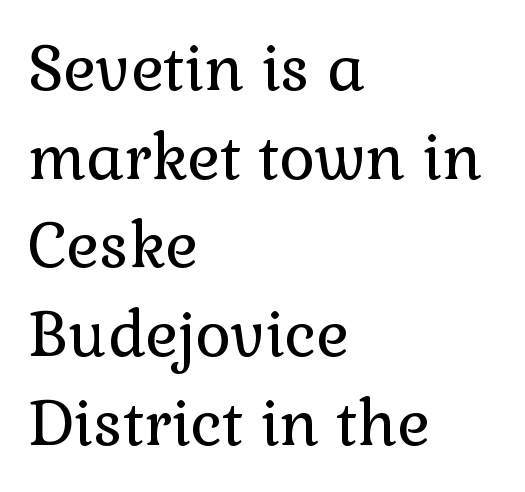
What stands out about the letter spacing? Nothing — it is the standard amount. Weight class: somewhere from thin through regular. Beneath every word, the page is bare. Left-aligned paragraph, ragged on the right.
